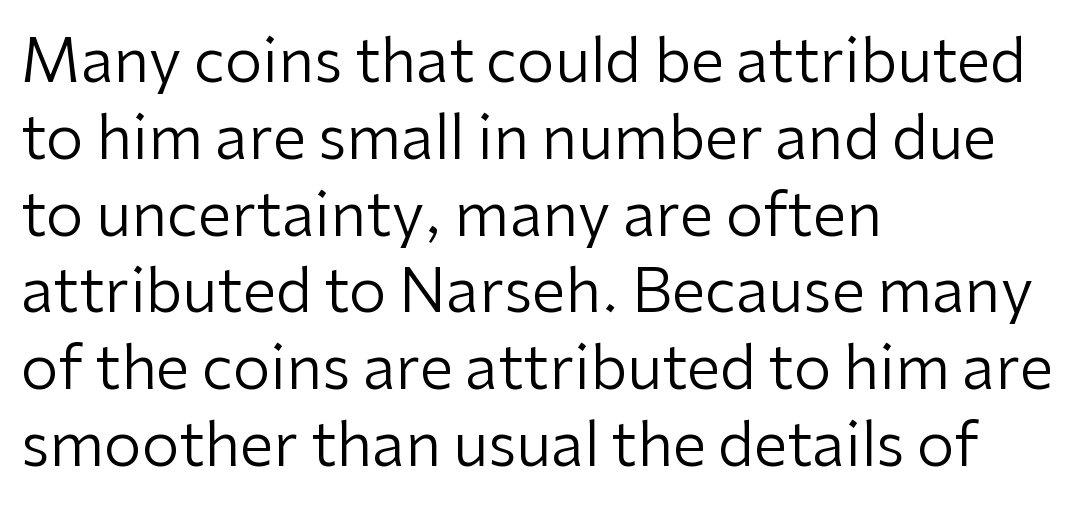
The image shows 60 px regular-weight sans-serif type, upright; set left-aligned, normal line spacing (1.28x), normal letter spacing, not underlined; low stroke contrast and a medium x-height.
